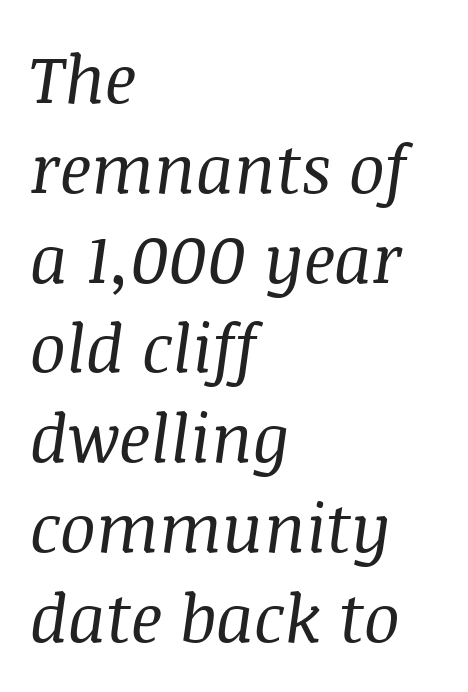
Q: Is the text bold? A: No.
Q: Is the text italic (slanted)? A: Yes, it leans right by about 8 degrees.
Q: Is the typeface a serif or a sans-serif typeface? A: Serif.
Q: Is the text underlined? A: No.
Q: How is the paragraph aligned? A: Left-aligned.
Q: Is the spacing between letters normal or unusually wide? A: Normal.
Q: Is the spacing between lines tight, normal or loose? A: Normal.
Q: Width (condensed, normal, or wide)? A: Normal.
Q: Stroke contrast? A: Medium.
Q: x-height? A: Large.
Q: Monospaced? A: No.
